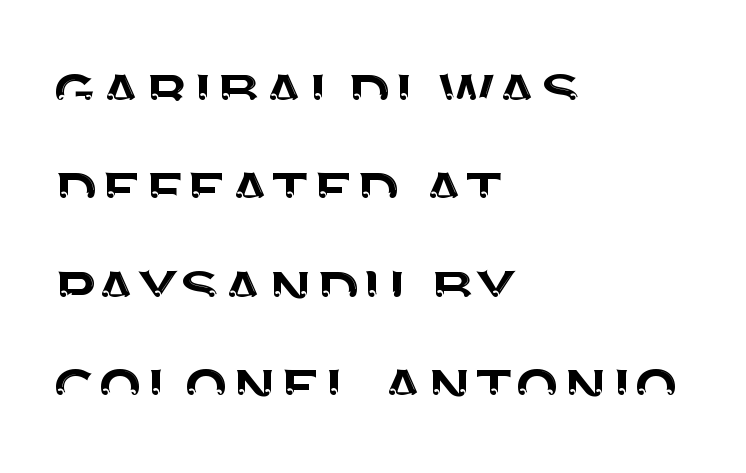
The image shows 74 px sans-serif type, upright; set left-aligned, normal line spacing (1.33x), normal letter spacing, not underlined; medium stroke contrast and a large x-height.
